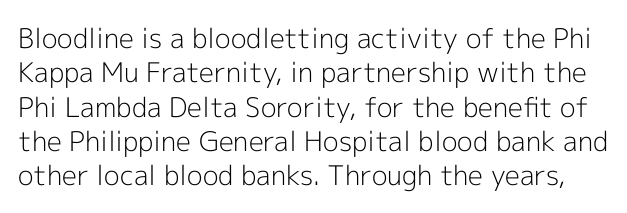
Q: Is the text bold? A: No.
Q: Is the text italic (slanted)? A: No, it is upright.
Q: Is the text underlined? A: No.
Q: Is the spacing between letters normal or unusually wide? A: Normal.
Q: Is the spacing between lines tight, normal or loose? A: Normal.
